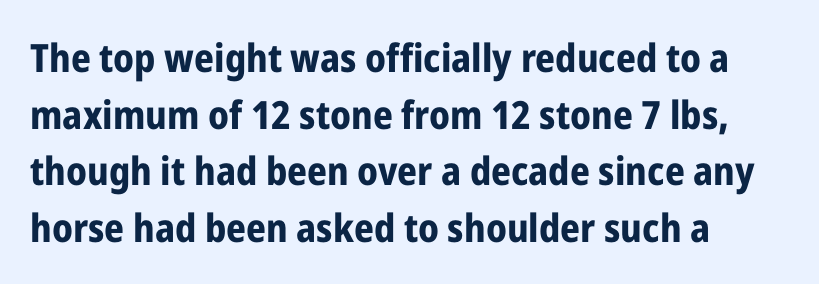
Q: Is the text bold? A: Yes.
Q: Is the text italic (slanted)? A: No, it is upright.
Q: Is the typeface a serif or a sans-serif typeface? A: Sans-serif.
Q: Is the text underlined? A: No.
Q: How is the paragraph aligned? A: Left-aligned.
Q: Is the spacing between letters normal or unusually wide? A: Normal.
Q: Is the spacing between lines tight, normal or loose? A: Normal.
Q: Width (condensed, normal, or wide)? A: Condensed.
Q: Stroke contrast? A: Low.
Q: x-height? A: Medium.
Q: Monospaced? A: No.
